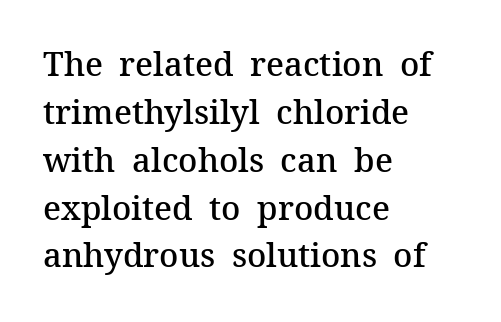
Q: Is the text bold? A: Semi-bold.
Q: Is the text italic (slanted)? A: No, it is upright.
Q: Is the typeface a serif or a sans-serif typeface? A: Serif.
Q: Is the text underlined? A: No.
Q: How is the paragraph aligned? A: Left-aligned.
Q: Is the spacing between letters normal or unusually wide? A: Normal.
Q: Is the spacing between lines tight, normal or loose? A: Normal.
Q: Width (condensed, normal, or wide)? A: Normal.
Q: Stroke contrast? A: Medium.
Q: x-height? A: Medium.
Q: Monospaced? A: No.
